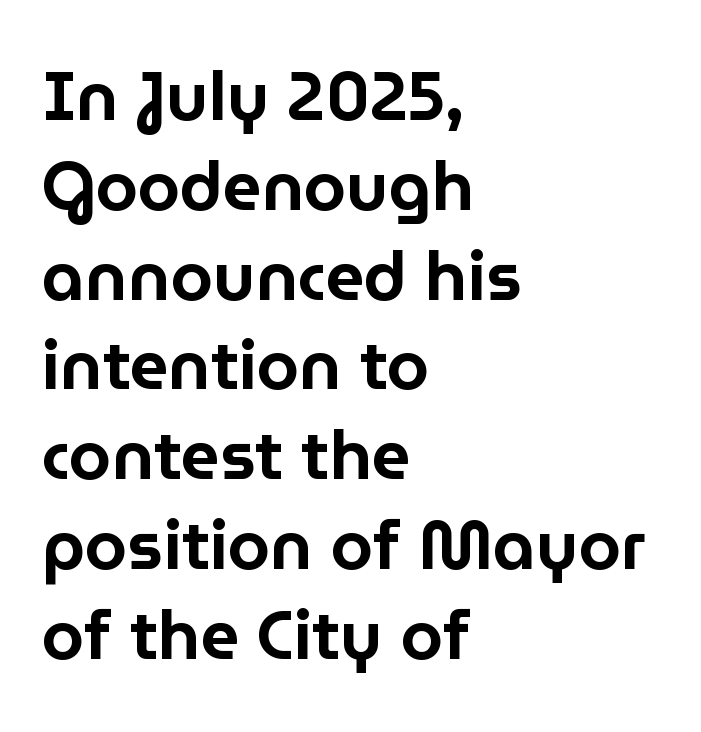
What kind of face is this? One without serifs — a sans. Evenly set lines give the paragraph a standard silhouette. The gaps between neighbouring characters are ordinary and unremarkable. The lettering stays uniformly vertical, giving the passage a roman look.
